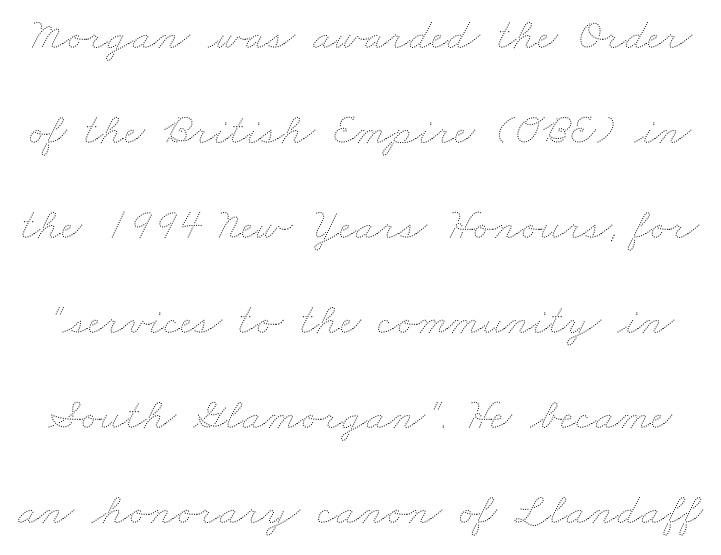
{"bold": "no", "weight": "thin", "width": "wide", "stroke_contrast": "medium", "x_height": "small", "monospaced": "no", "underline": "no", "line_spacing": "loose", "line_spacing_ratio": 2.11, "letter_spacing": "normal", "letter_spacing_em": 0.0, "glyph_px": 45}
